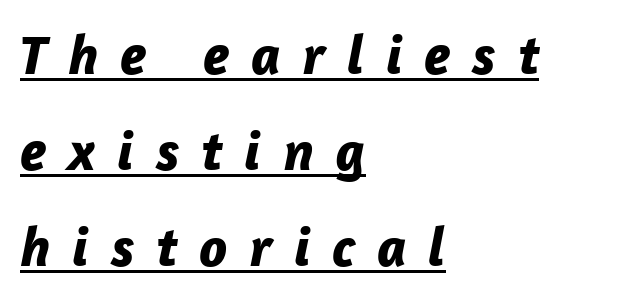
{"italic": "yes", "lean": "right", "slant_degrees": 12, "bold": "yes", "weight": "bold", "width": "normal", "stroke_contrast": "low", "x_height": "medium", "monospaced": "no", "underline": "yes", "align": "left", "line_spacing_ratio": 1.71, "letter_spacing": "wide", "letter_spacing_em": 0.39, "glyph_px": 56}
